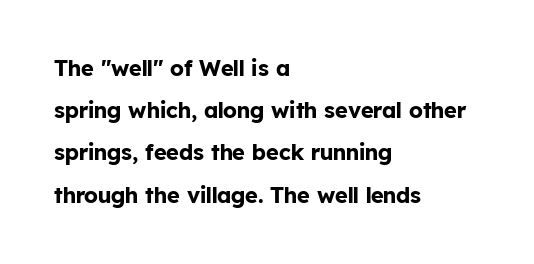
{"italic": "no", "bold": "yes", "underline": "no", "align": "left", "line_spacing": "loose", "line_spacing_ratio": 1.92, "letter_spacing": "normal", "letter_spacing_em": 0.0, "glyph_px": 22}
